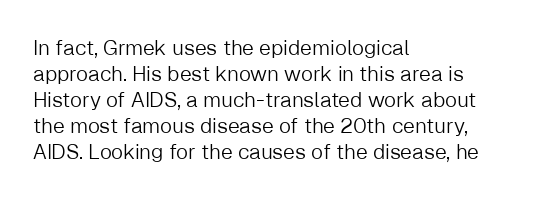
Q: Is the text bold? A: No.
Q: Is the text italic (slanted)? A: No, it is upright.
Q: Is the text underlined? A: No.
Q: How is the paragraph aligned? A: Left-aligned.
Q: Is the spacing between letters normal or unusually wide? A: Normal.
